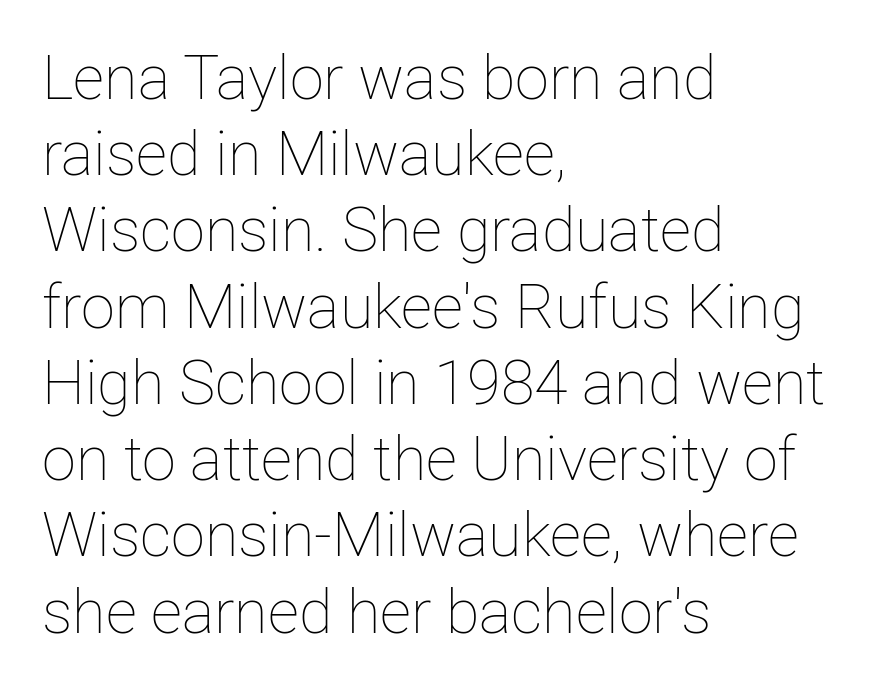
The image shows 61 px thin type, upright; set left-aligned, normal line spacing (1.25x), normal letter spacing, not underlined; low stroke contrast and a medium x-height.
